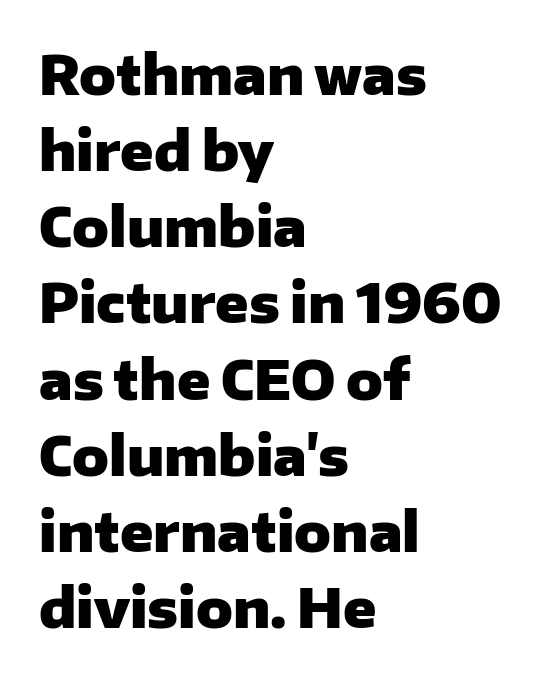
Q: Is the text bold? A: Yes.
Q: Is the text italic (slanted)? A: No, it is upright.
Q: Is the typeface a serif or a sans-serif typeface? A: Sans-serif.
Q: Is the text underlined? A: No.
Q: How is the paragraph aligned? A: Left-aligned.
Q: Is the spacing between letters normal or unusually wide? A: Normal.
Q: Is the spacing between lines tight, normal or loose? A: Normal.
Q: Width (condensed, normal, or wide)? A: Normal.
Q: Stroke contrast? A: Low.
Q: x-height? A: Medium.
Q: Monospaced? A: No.
